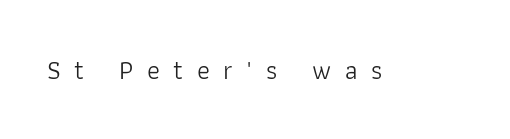
{"italic": "no", "bold": "no", "underline": "no", "letter_spacing": "wide", "letter_spacing_em": 0.5, "glyph_px": 27}
